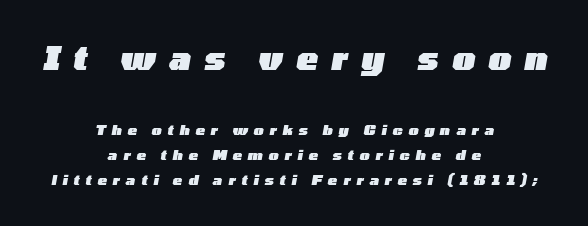
Inter-character spacing is expanded well beyond the font's built-in metrics. The face used here is proportionally spaced, like ordinary book or web type. The passage shown leans; its letterforms are oblique. Compared with a flush-left layout, this one balances lines on the center instead. Larger block? The one above; the one below is distinctly smaller. The passage shown is not underscored anywhere.
